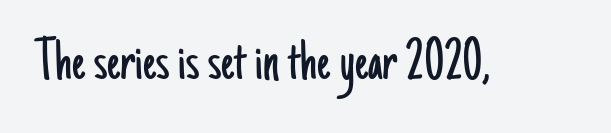
The image shows 62 px light, condensed sans-serif type, upright; set normal letter spacing, not underlined; low stroke contrast and a small x-height.
